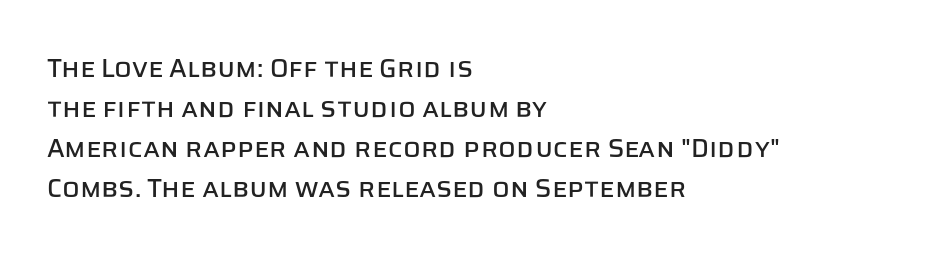
The image shows 26 px text type, upright; set left-aligned, normal line spacing (1.54x), normal letter spacing, not underlined.
